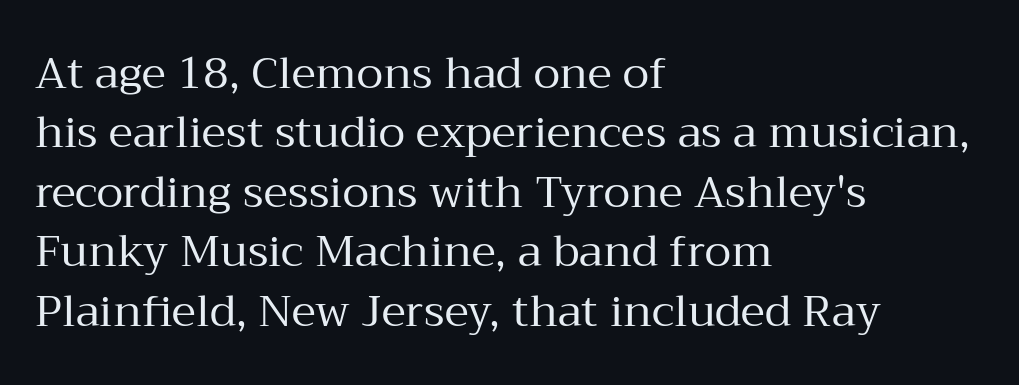
{"serif": "yes", "italic": "no", "bold": "no", "weight": "regular", "width": "normal", "stroke_contrast": "medium", "x_height": "medium", "monospaced": "no", "underline": "no", "align": "left", "line_spacing": "normal", "line_spacing_ratio": 1.35, "letter_spacing": "normal", "letter_spacing_em": 0.0, "glyph_px": 44}
